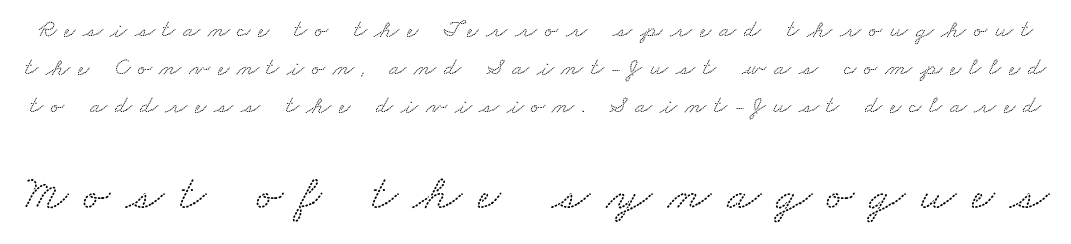
Q: Is the text underlined? A: No.
Q: Is the spacing between letters normal or unusually wide? A: Unusually wide.
Q: Is the spacing between lines tight, normal or loose? A: Normal.
Q: Which block of text is set in a larger size, the first (top) or the second (bottom)? A: The second (bottom) one.
Q: Width (condensed, normal, or wide)? A: Wide.
Q: Stroke contrast? A: Low.
Q: x-height? A: Small.
Q: Monospaced? A: No.
